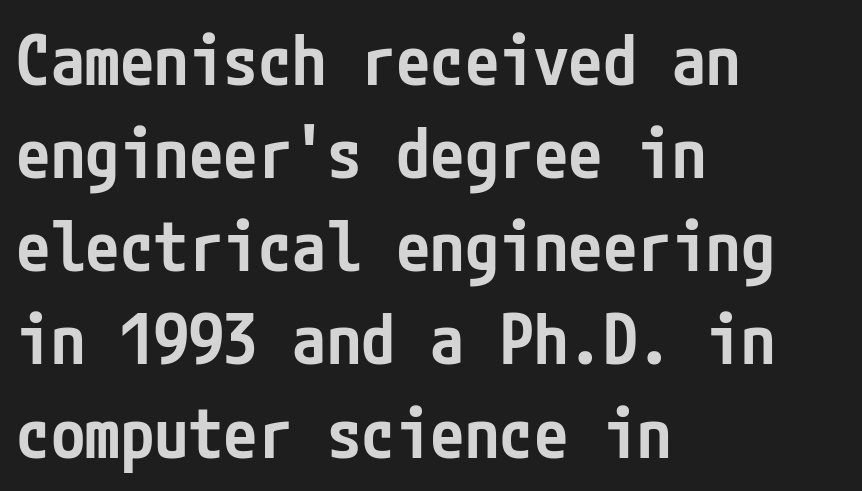
The image shows 69 px semibold, condensed sans-serif type, upright; set left-aligned, normal line spacing (1.35x), normal letter spacing, not underlined; low stroke contrast and a medium x-height.
